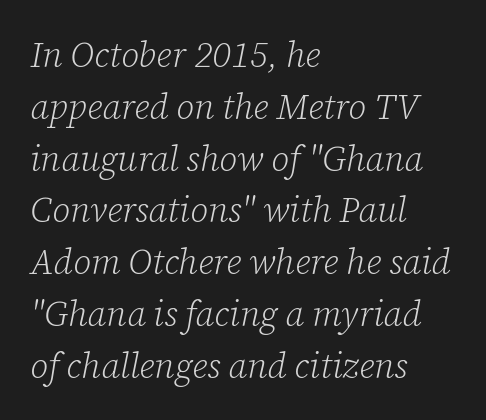
The image shows 35 px light serif type, italic (leaning right); set left-aligned, normal line spacing (1.48x), normal letter spacing, not underlined; low stroke contrast and a medium x-height.
